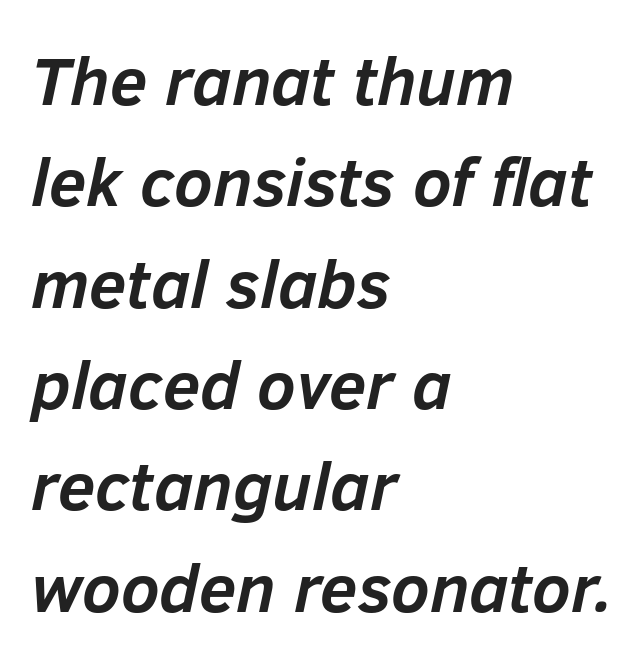
Does the weight exceed regular? Yes, all the way to bold. Does extra space separate the letters? No, they use regular spacing. Beneath every word, the page is bare. Slant detected: the letters are inclined. One-word summary of the alignment: left.
